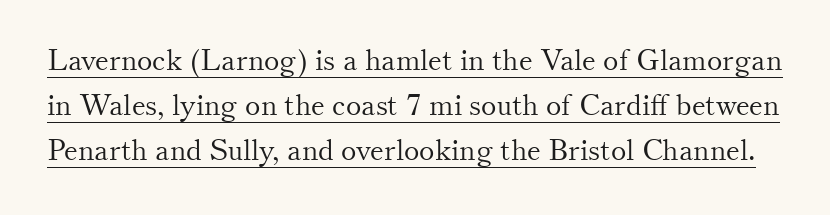
Q: Is the text bold? A: No.
Q: Is the text italic (slanted)? A: No, it is upright.
Q: Is the typeface a serif or a sans-serif typeface? A: Serif.
Q: Is the text underlined? A: Yes.
Q: Is the spacing between letters normal or unusually wide? A: Normal.
Q: Is the spacing between lines tight, normal or loose? A: Normal.
Q: Width (condensed, normal, or wide)? A: Normal.
Q: Stroke contrast? A: Medium.
Q: x-height? A: Small.
Q: Monospaced? A: No.
